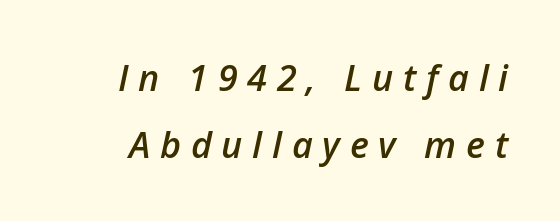
Q: Is the text bold? A: Semi-bold.
Q: Is the text italic (slanted)? A: Yes, it leans right by about 12 degrees.
Q: Is the text underlined? A: No.
Q: Is the spacing between letters normal or unusually wide? A: Unusually wide.
Q: Width (condensed, normal, or wide)? A: Normal.
Q: Stroke contrast? A: Low.
Q: x-height? A: Medium.
Q: Monospaced? A: No.
